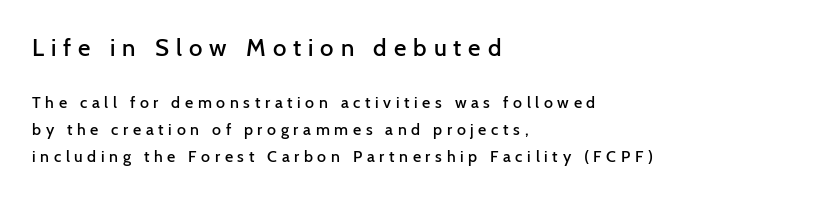
The image shows 24 px text type, upright; set left-aligned, normal line spacing (1.69x), unusually wide letter spacing (+0.29 em), not underlined; the first (top) block is 1.5x larger.
